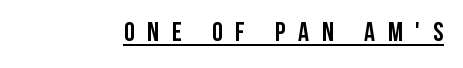
The image shows 27 px bold type, upright; set unusually wide letter spacing (+0.48 em), underlined.
